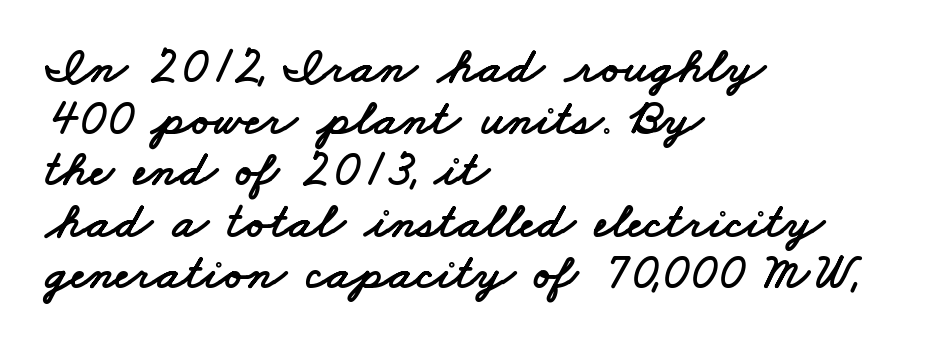
{"serif": "no", "width": "wide", "stroke_contrast": "low", "x_height": "small", "monospaced": "no", "underline": "no", "align": "left", "line_spacing": "tight", "line_spacing_ratio": 1.01, "letter_spacing": "normal", "letter_spacing_em": 0.0, "glyph_px": 51}
